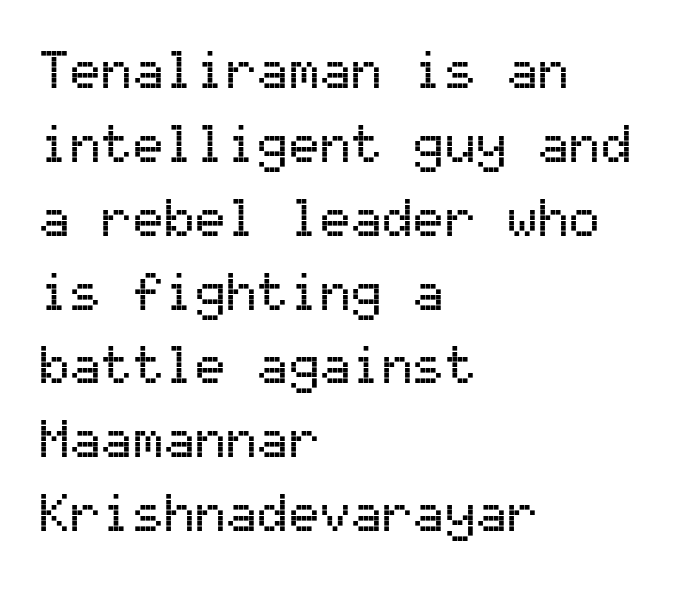
Here the designer chose a console-style face with uniform glyph widths. Letter spacing: default. Teacher's note: observe the even left margin — that is flush-left alignment. Unlike a traditional serif, this face leaves its strokes unadorned. Leading: standard.
